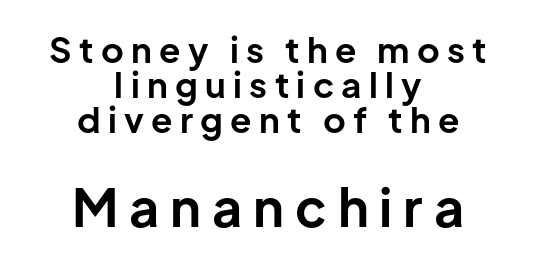
{"serif": "no", "italic": "no", "bold": "yes", "weight": "bold", "width": "normal", "stroke_contrast": "low", "x_height": "medium", "monospaced": "no", "underline": "no", "align": "center", "line_spacing": "tight", "line_spacing_ratio": 1.0, "letter_spacing": "wide", "letter_spacing_em": 0.21, "larger_block": "second", "size_ratio": 1.49, "glyph_px": 52}
